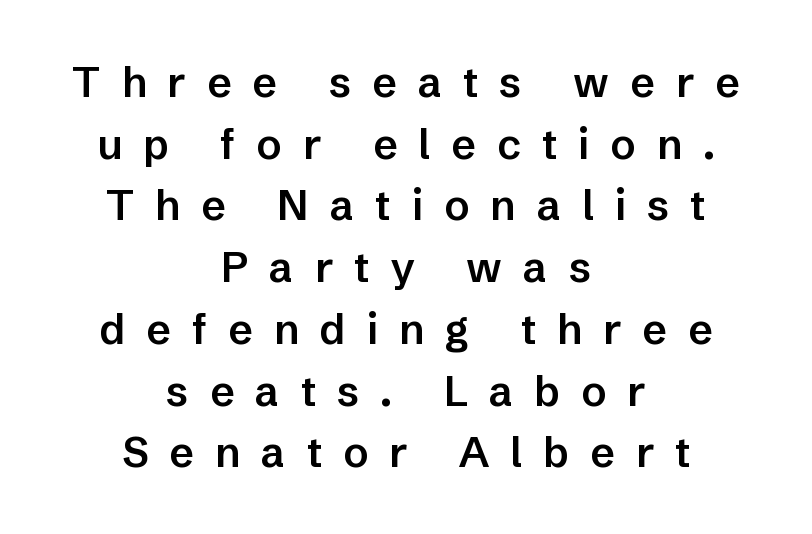
{"serif": "no", "italic": "no", "bold": "semi", "weight": "semibold", "width": "normal", "stroke_contrast": "low", "x_height": "medium", "monospaced": "no", "underline": "no", "align": "center", "line_spacing": "normal", "line_spacing_ratio": 1.47, "letter_spacing": "wide", "letter_spacing_em": 0.5, "glyph_px": 42}
